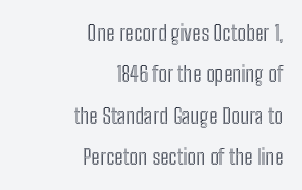
{"italic": "no", "underline": "no", "align": "right", "line_spacing_ratio": 1.88, "letter_spacing": "normal", "letter_spacing_em": 0.0, "glyph_px": 22}
